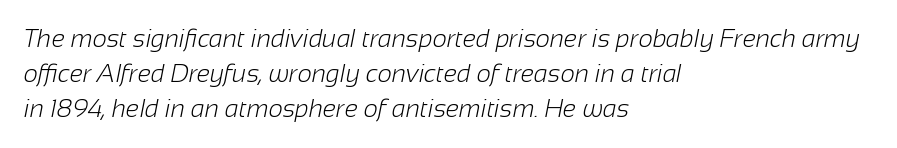
The image shows 25 px text type; set left-aligned, normal line spacing (1.41x), normal letter spacing, not underlined.
